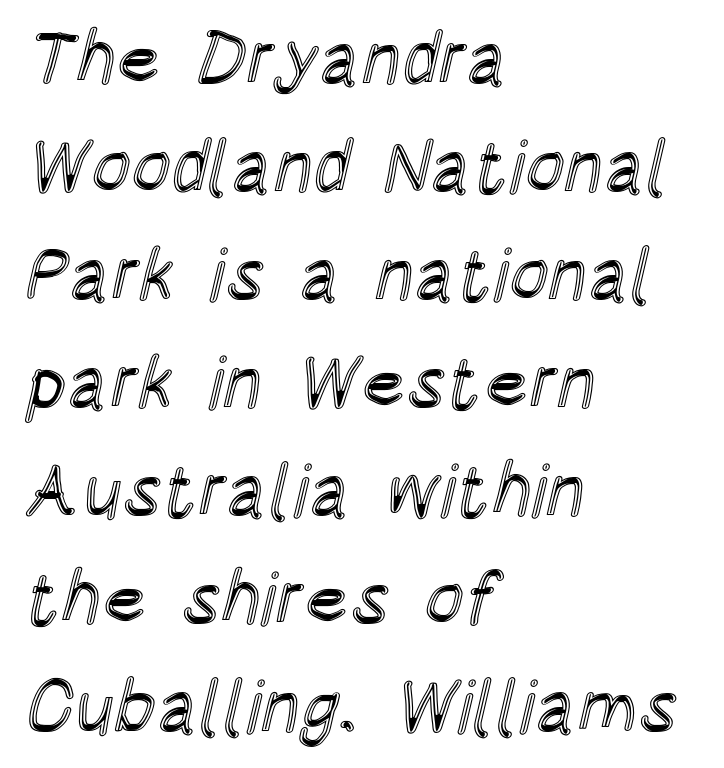
The image shows 74 px condensed type; set left-aligned, normal line spacing (1.46x), normal letter spacing, not underlined; a large x-height.
